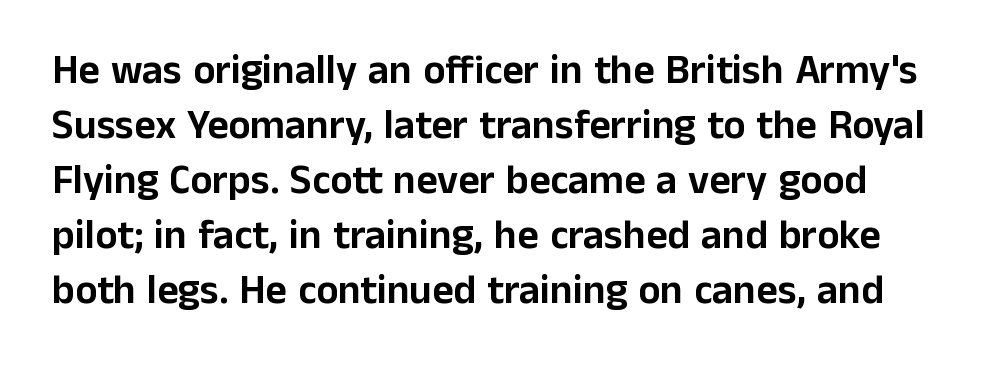
{"serif": "no", "italic": "no", "width": "normal", "stroke_contrast": "low", "x_height": "medium", "monospaced": "no", "underline": "no", "line_spacing": "normal", "line_spacing_ratio": 1.34, "letter_spacing": "normal", "letter_spacing_em": 0.0, "glyph_px": 41}
